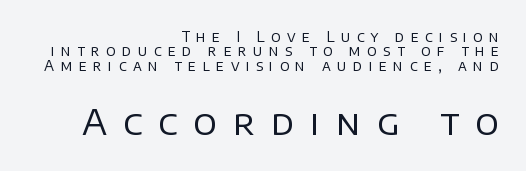
The passage shown is typed in a proportional face where columns would drift. Compared with typical paragraphs, the rows here are closer together. The letters are spread apart with noticeably loose tracking. Lines of text with bare space underneath. Type size steps up from the first block to the second. Typeset ragged left — the right edge is the straight one.
